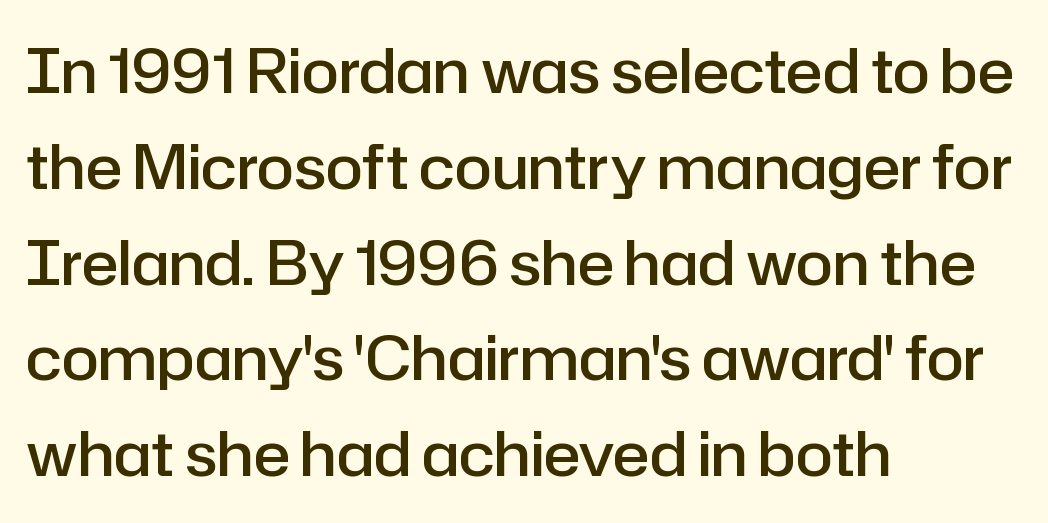
{"serif": "no", "italic": "no", "bold": "semi", "weight": "semibold", "width": "normal", "stroke_contrast": "low", "x_height": "medium", "monospaced": "no", "underline": "no", "align": "left", "line_spacing": "normal", "line_spacing_ratio": 1.57, "letter_spacing": "normal", "letter_spacing_em": 0.0, "glyph_px": 61}
